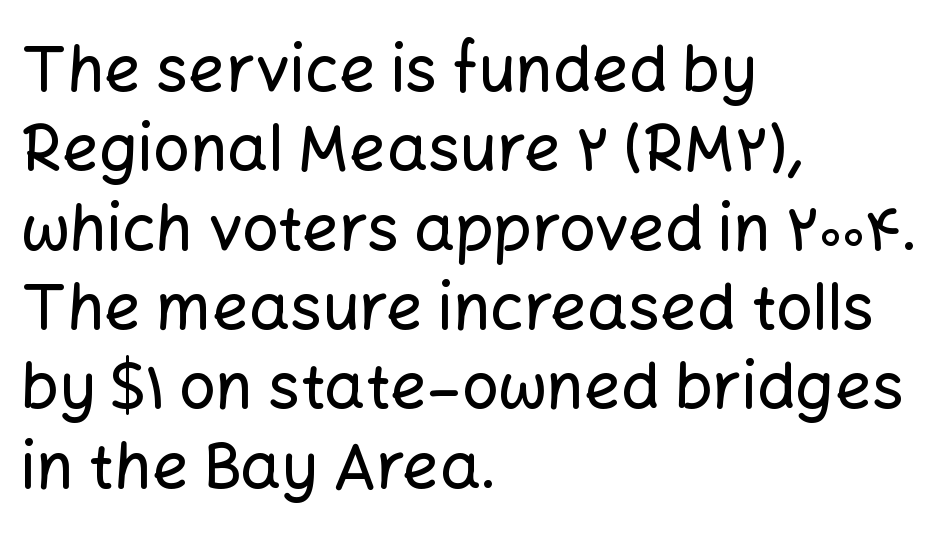
The image shows 64 px sans-serif type, upright; set left-aligned, line spacing 1.24x, normal letter spacing, not underlined; low stroke contrast and a medium x-height.
